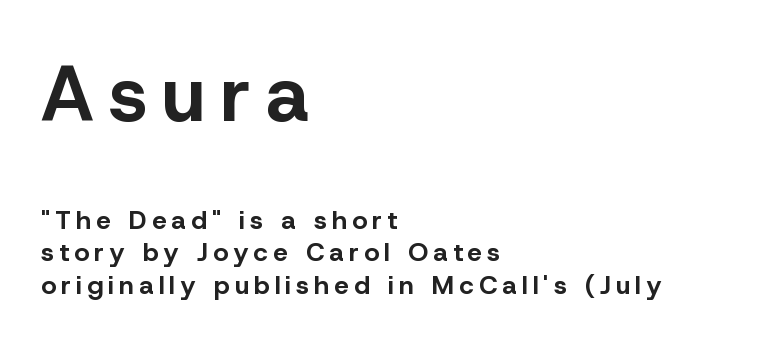
Q: Is the text bold? A: Yes.
Q: Is the text italic (slanted)? A: No, it is upright.
Q: Is the typeface a serif or a sans-serif typeface? A: Sans-serif.
Q: Is the text underlined? A: No.
Q: How is the paragraph aligned? A: Left-aligned.
Q: Is the spacing between letters normal or unusually wide? A: Unusually wide.
Q: Is the spacing between lines tight, normal or loose? A: Normal.
Q: Which block of text is set in a larger size, the first (top) or the second (bottom)? A: The first (top) one.
Q: Width (condensed, normal, or wide)? A: Normal.
Q: Stroke contrast? A: Low.
Q: x-height? A: Medium.
Q: Monospaced? A: No.
